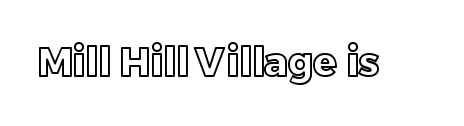
Proportional: the letters do not fall into vertical columns. Compared with typical body copy, the letter spacing here is the same. When letters stand straight like this, we call the style roman or upright. The space beneath each line is pristine and unruled.
